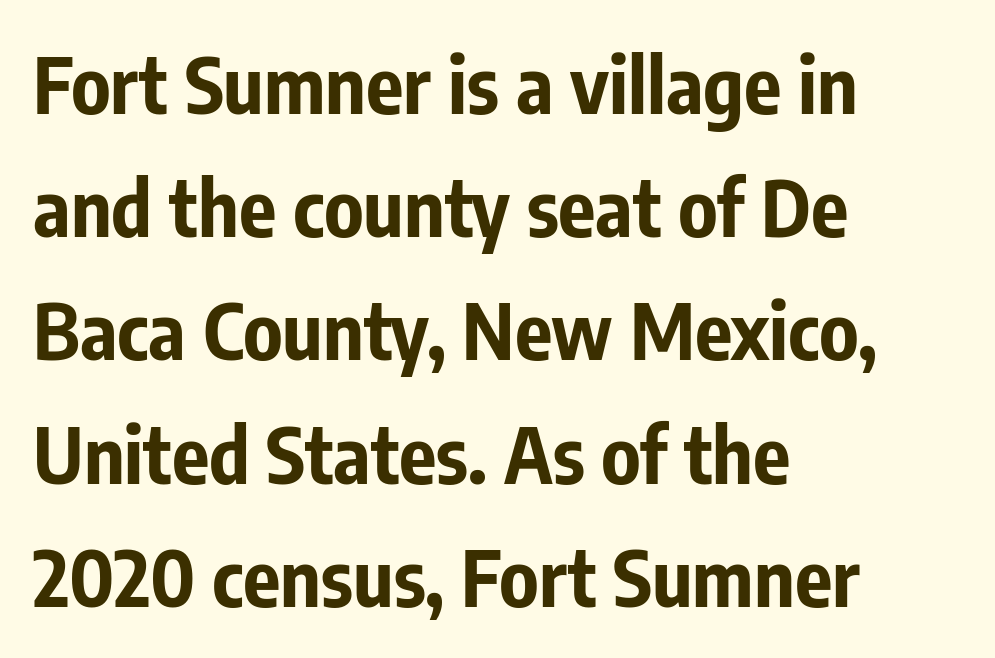
{"serif": "no", "italic": "no", "bold": "yes", "weight": "bold", "width": "condensed", "stroke_contrast": "low", "x_height": "medium", "monospaced": "no", "underline": "no", "align": "left", "line_spacing": "normal", "line_spacing_ratio": 1.58, "letter_spacing": "normal", "letter_spacing_em": 0.0, "glyph_px": 78}
